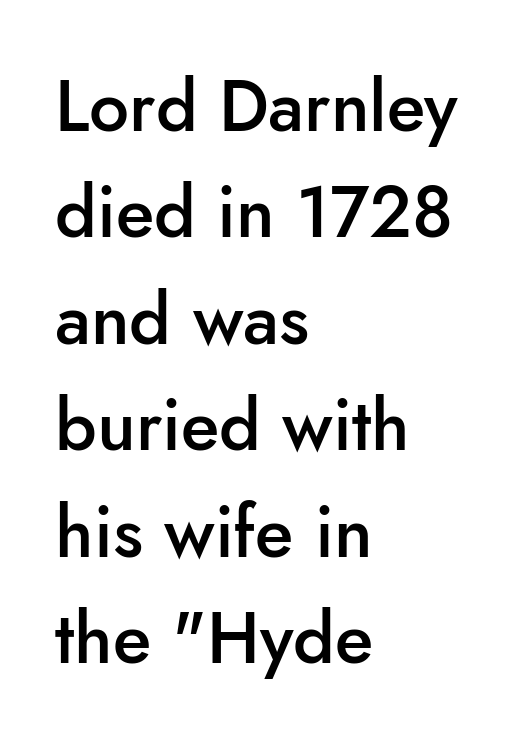
{"serif": "no", "italic": "no", "bold": "semi", "weight": "semibold", "width": "normal", "stroke_contrast": "low", "x_height": "small", "monospaced": "no", "underline": "no", "align": "left", "line_spacing": "normal", "line_spacing_ratio": 1.5, "letter_spacing": "normal", "letter_spacing_em": 0.0, "glyph_px": 71}
